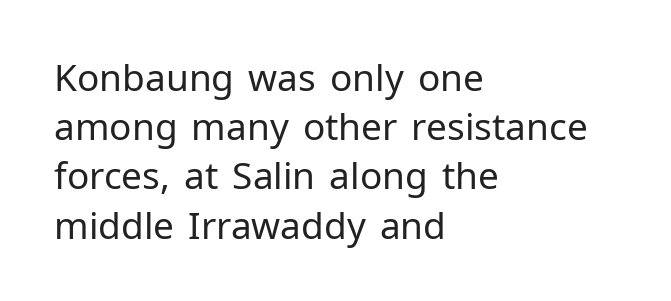
Designer's note — italics off, roman on. Is the type heavy? It reads as light-to-regular instead. Here the designer chose a conventional face with non-uniform glyph widths. Beneath every word, the page is bare.
